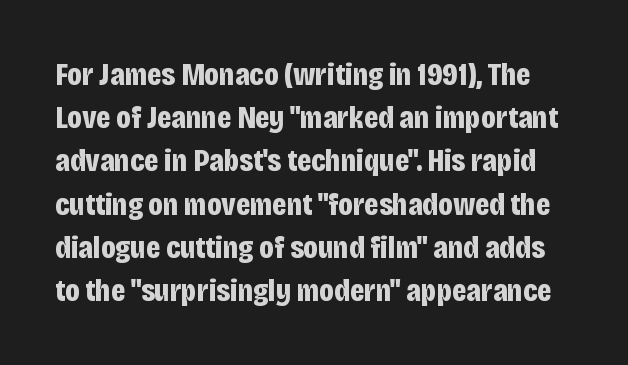
The image shows 32 px bold, condensed sans-serif type, upright; set normal line spacing (1.35x), normal letter spacing, not underlined; low stroke contrast and a large x-height.
